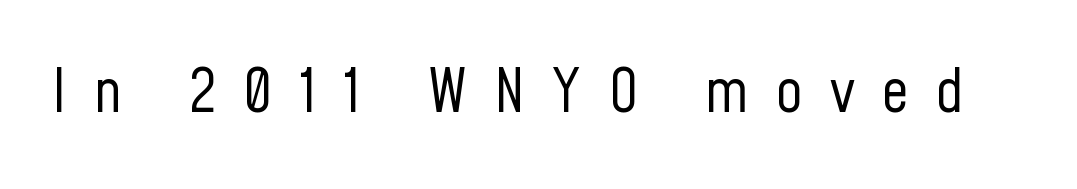
{"serif": "no", "italic": "no", "bold": "no", "weight": "regular", "width": "condensed", "stroke_contrast": "low", "x_height": "medium", "monospaced": "no", "underline": "no", "letter_spacing": "wide", "letter_spacing_em": 0.45, "glyph_px": 60}
